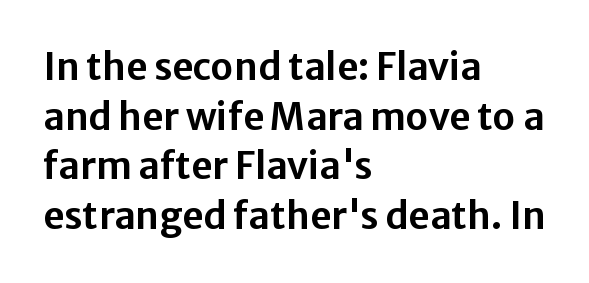
Examine the stroke ends and you'll find no serifs. Caption: standard tracking, unaltered. The ragged edge is on the right, which tells us the setting is flush left. Is there any slant? The stems are plumb. Regarding leading, the lines here are spaced in the standard way.
